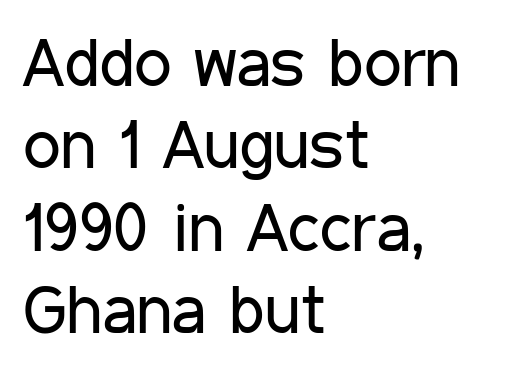
{"serif": "no", "italic": "no", "bold": "no", "weight": "regular", "width": "condensed", "stroke_contrast": "low", "x_height": "medium", "monospaced": "no", "underline": "no", "align": "left", "line_spacing_ratio": 1.23, "letter_spacing": "normal", "letter_spacing_em": 0.0, "glyph_px": 67}
